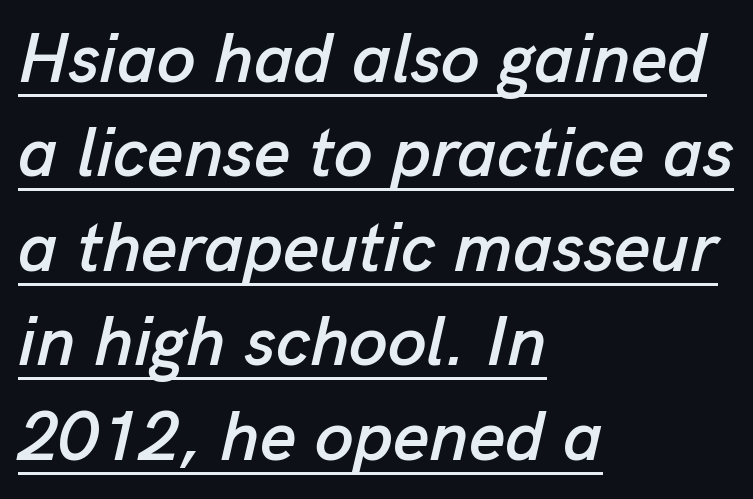
Q: Is the text italic (slanted)? A: Yes, it leans right by about 13 degrees.
Q: Is the text underlined? A: Yes.
Q: How is the paragraph aligned? A: Left-aligned.
Q: Is the spacing between letters normal or unusually wide? A: Normal.
Q: Is the spacing between lines tight, normal or loose? A: Normal.
Q: Width (condensed, normal, or wide)? A: Normal.
Q: Stroke contrast? A: Low.
Q: x-height? A: Medium.
Q: Monospaced? A: No.
